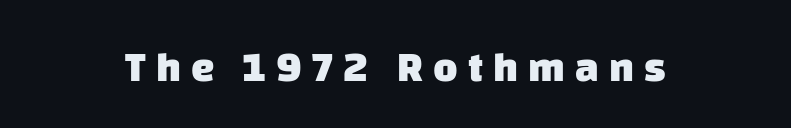
{"serif": "no", "bold": "yes", "weight": "heavy", "width": "normal", "stroke_contrast": "low", "x_height": "large", "monospaced": "no", "underline": "no", "align": "center", "letter_spacing": "wide", "letter_spacing_em": 0.24, "glyph_px": 42}
